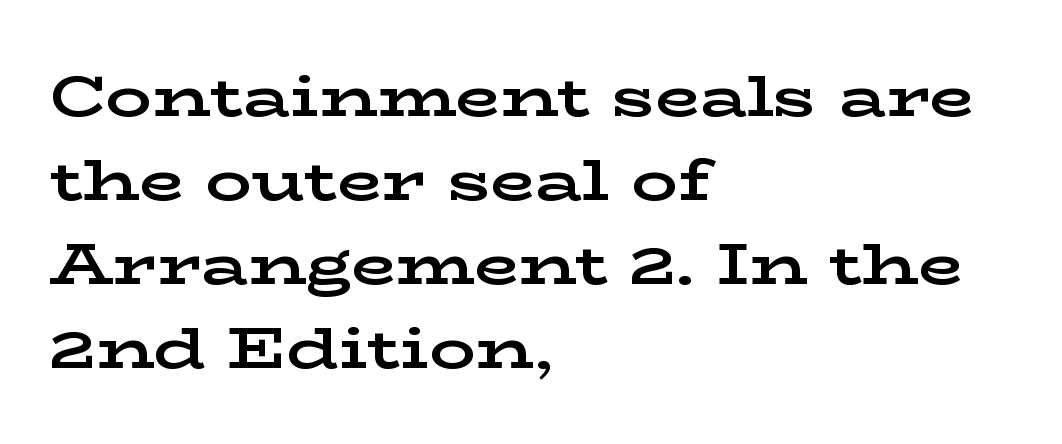
{"serif": "yes", "italic": "no", "bold": "yes", "weight": "bold", "width": "wide", "stroke_contrast": "low", "x_height": "medium", "monospaced": "no", "underline": "no", "align": "left", "line_spacing": "normal", "line_spacing_ratio": 1.45, "letter_spacing": "normal", "letter_spacing_em": 0.0, "glyph_px": 58}
